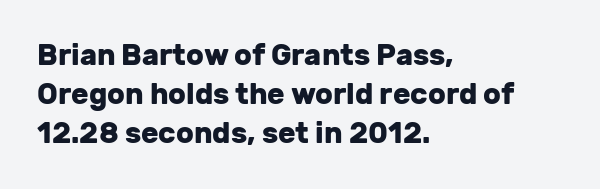
The image shows 29 px heavy sans-serif type, upright; set left-aligned, normal line spacing (1.35x), normal letter spacing, not underlined; low stroke contrast and a medium x-height.
